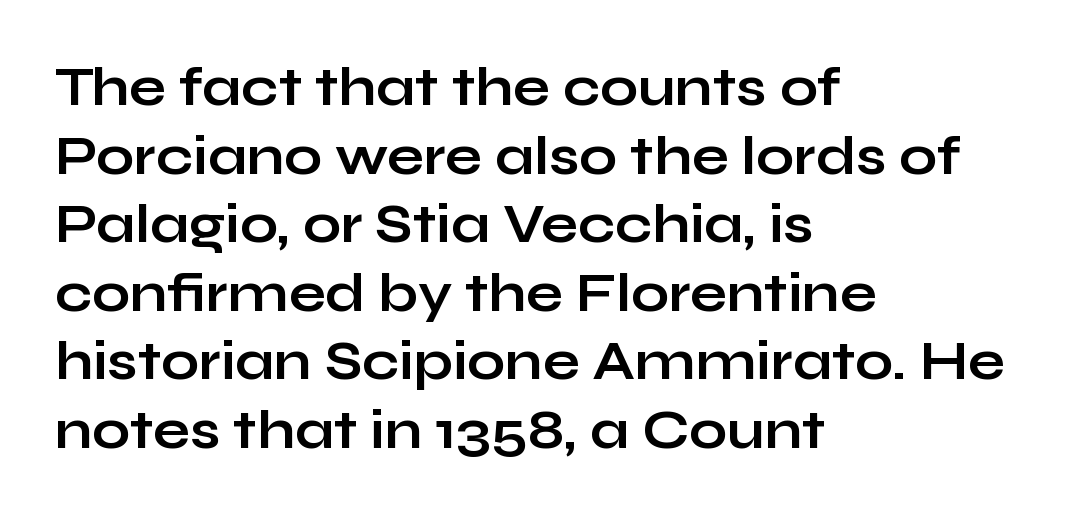
Note the varied advance widths — an 'i' is clearly narrower than an 'm'. Default kerning and tracking; the words read as compact shapes. The passage shown is emphatically bold. The specimen omits any rule beneath the text block's lines. What kind of face is this? One without serifs — a sans.
